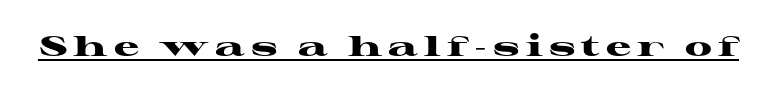
{"serif": "yes", "italic": "no", "bold": "yes", "weight": "heavy", "width": "wide", "stroke_contrast": "high", "x_height": "medium", "monospaced": "no", "underline": "yes", "letter_spacing": "wide", "letter_spacing_em": 0.22, "glyph_px": 28}
